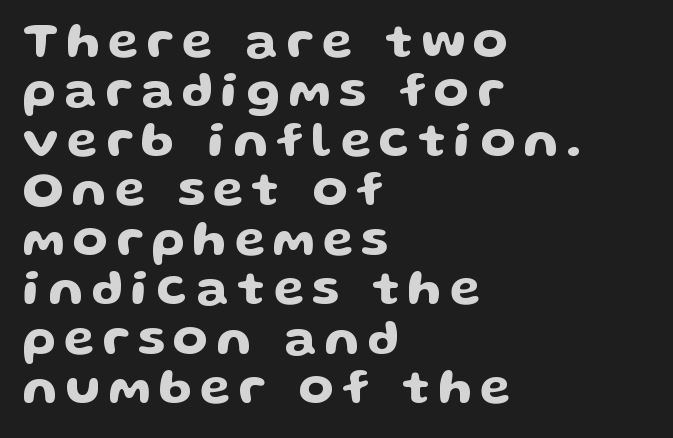
Q: Is the text italic (slanted)? A: No, it is upright.
Q: Is the typeface a serif or a sans-serif typeface? A: Sans-serif.
Q: Is the text underlined? A: No.
Q: How is the paragraph aligned? A: Left-aligned.
Q: Is the spacing between lines tight, normal or loose? A: Tight.
Q: Width (condensed, normal, or wide)? A: Wide.
Q: Stroke contrast? A: Low.
Q: x-height? A: Medium.
Q: Monospaced? A: No.
